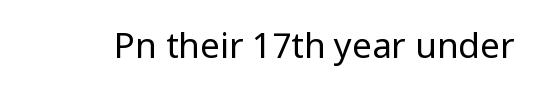
{"serif": "no", "italic": "no", "bold": "no", "weight": "regular", "width": "condensed", "stroke_contrast": "low", "x_height": "large", "monospaced": "no", "underline": "no", "letter_spacing": "normal", "letter_spacing_em": 0.0, "glyph_px": 35}
